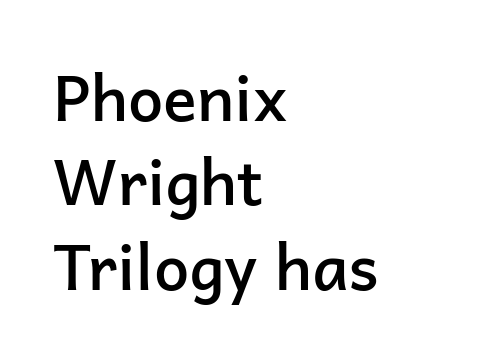
Letterform terminals end flat and unadorned throughout the passage. Unmarked baselines from the first word to the last. Set as a demibold, roughly 600 on the weight scale. Does the copy run flush right? No — it runs flush left. Notice how the stems are strictly vertical — no italics here. If you measured baseline to baseline, you'd find a middling distance.
